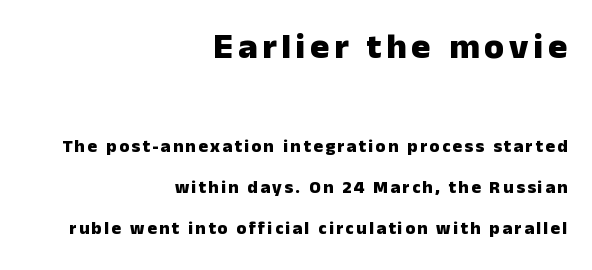
The image shows 36 px heavy sans-serif type, upright; set right-aligned, loose line spacing (2.26x), not underlined; the first (top) block is 2.0x larger; low stroke contrast and a medium x-height.
